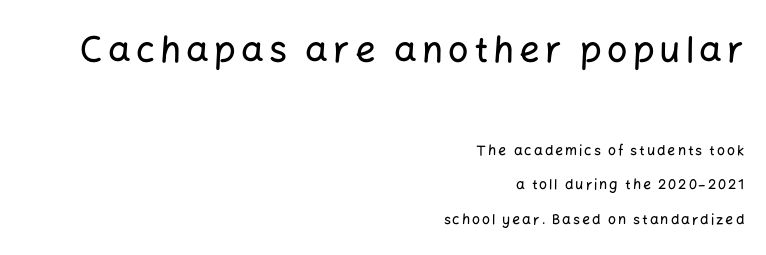
{"serif": "no", "italic": "no", "width": "normal", "stroke_contrast": "low", "x_height": "medium", "monospaced": "no", "underline": "no", "align": "right", "line_spacing": "loose", "line_spacing_ratio": 2.45, "larger_block": "first", "size_ratio": 2.57, "glyph_px": 36}
